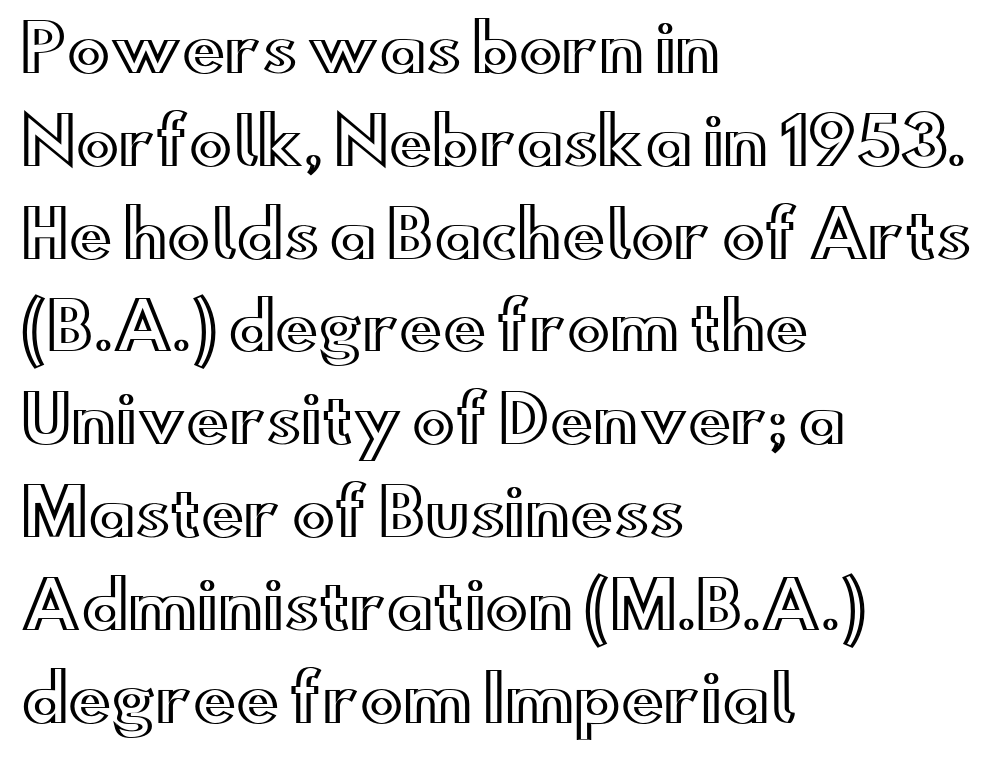
The image shows 64 px wide type, upright; set left-aligned, normal line spacing (1.45x), normal letter spacing, not underlined; a small x-height.
